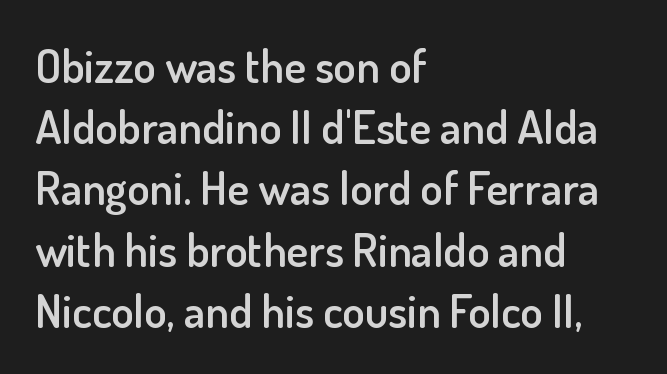
The image shows 46 px semibold sans-serif type, upright; set left-aligned, normal line spacing (1.33x), normal letter spacing, not underlined; low stroke contrast and a small x-height.
